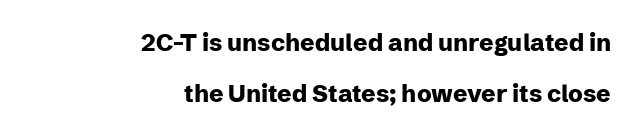
These lines keep a tight, regular rhythm from letter to letter. Does the leading feel generous? Absolutely, it's lavish. These lines are set flush right with a ragged left edge. Heavy-handed strokes throughout: this text is bold. The lettering stays uniformly vertical, giving the passage a roman look.
